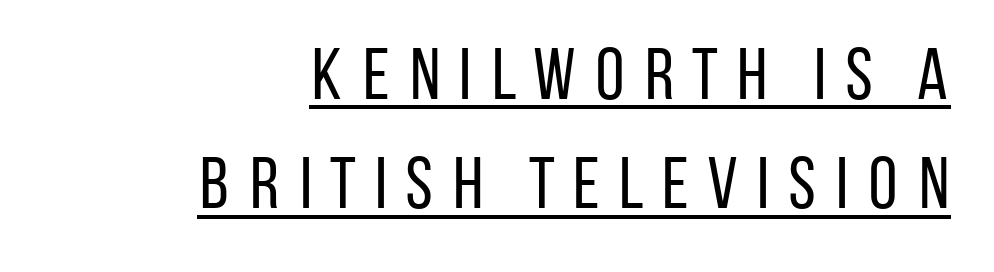
The image shows 73 px regular-weight, condensed sans-serif type, upright; set right-aligned, normal line spacing (1.5x), unusually wide letter spacing (+0.21 em), underlined; low stroke contrast and a large x-height.
